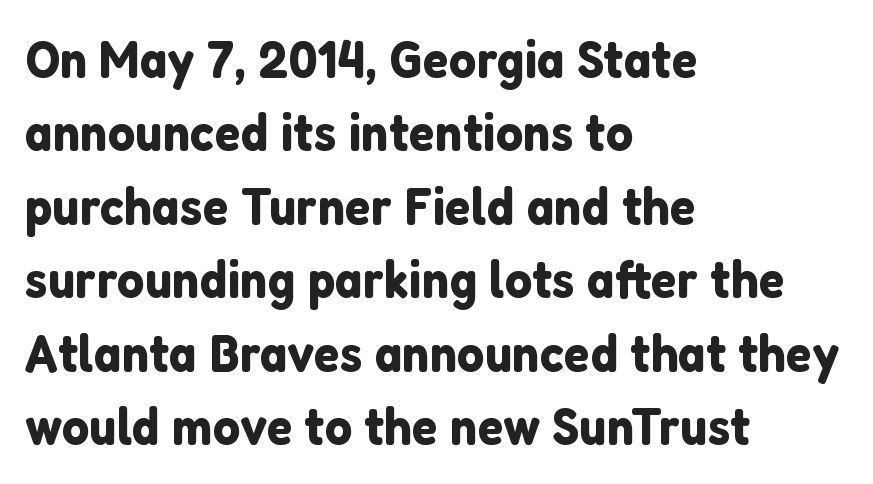
{"serif": "no", "italic": "no", "width": "normal", "stroke_contrast": "low", "x_height": "medium", "monospaced": "no", "underline": "no", "align": "left", "line_spacing": "normal", "line_spacing_ratio": 1.36, "letter_spacing": "normal", "letter_spacing_em": 0.0, "glyph_px": 54}
